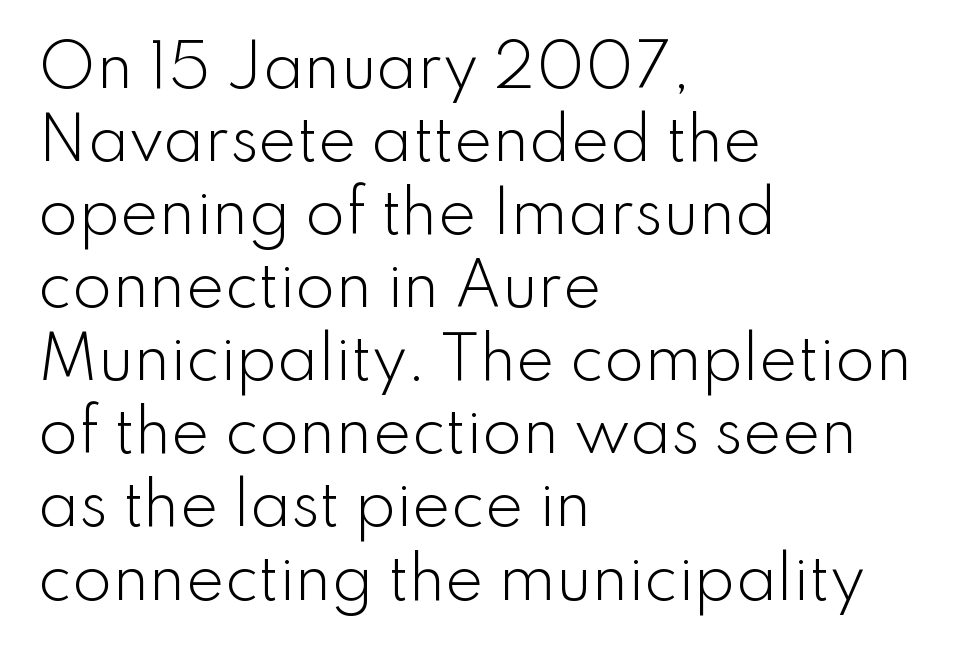
Letterform terminals end flat and unadorned throughout the passage. Evenly set lines give the paragraph a standard silhouette. Stems and bowls with no extra thickness — not bold. The letters stand upright; this is a roman face.
